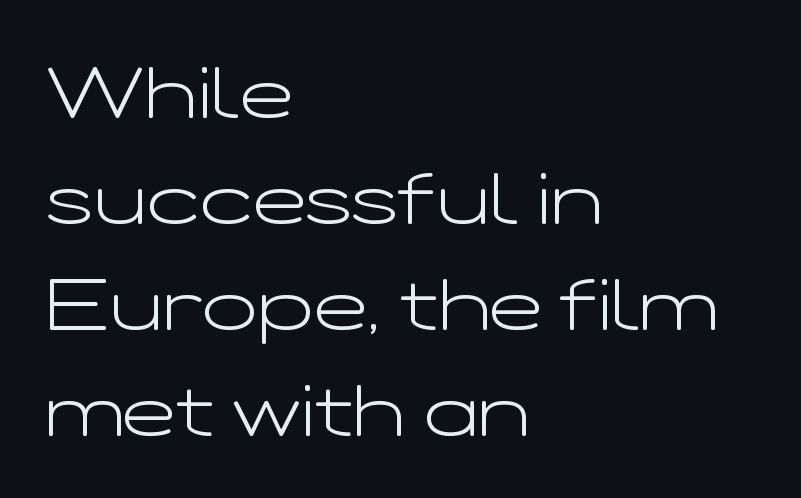
{"serif": "no", "italic": "no", "bold": "no", "weight": "light", "width": "wide", "stroke_contrast": "low", "x_height": "medium", "monospaced": "no", "underline": "no", "align": "left", "line_spacing": "normal", "line_spacing_ratio": 1.47, "letter_spacing": "normal", "letter_spacing_em": 0.0, "glyph_px": 72}
